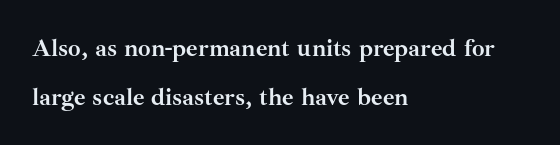
{"italic": "no", "bold": "yes", "underline": "no", "align": "left", "line_spacing": "loose", "line_spacing_ratio": 1.96, "letter_spacing": "normal", "letter_spacing_em": 0.0, "glyph_px": 25}
